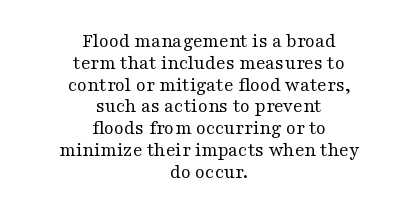
The image shows 20 px text type, upright; set centered, tight line spacing (1.09x), normal letter spacing, not underlined.
